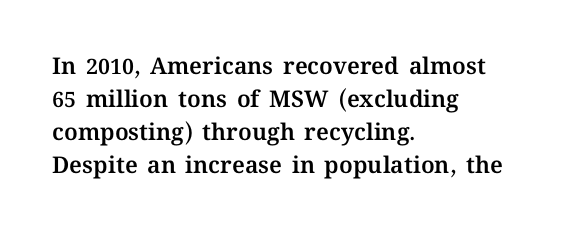
The image shows 23 px text type, upright; set left-aligned, normal line spacing (1.43x), normal letter spacing, not underlined.
